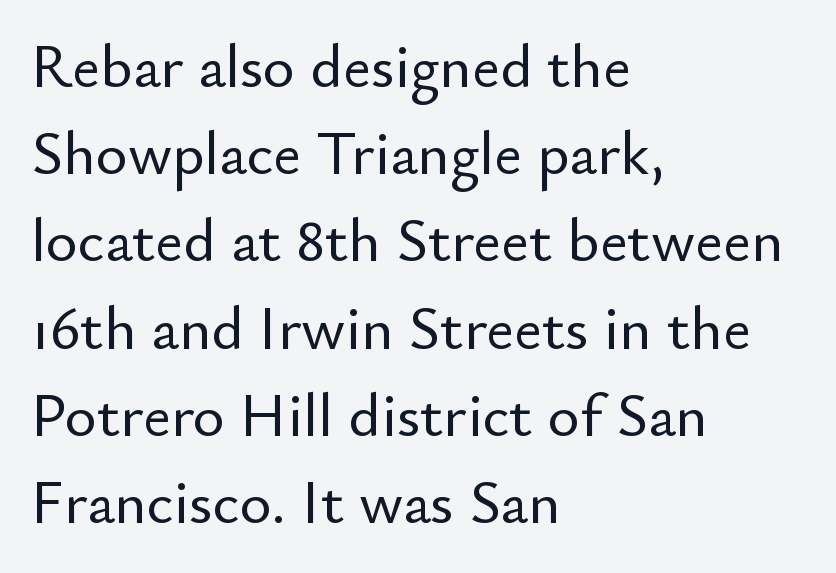
{"serif": "no", "italic": "no", "width": "normal", "stroke_contrast": "low", "x_height": "small", "monospaced": "no", "underline": "no", "align": "left", "line_spacing": "normal", "line_spacing_ratio": 1.43, "letter_spacing": "normal", "letter_spacing_em": 0.0, "glyph_px": 61}
